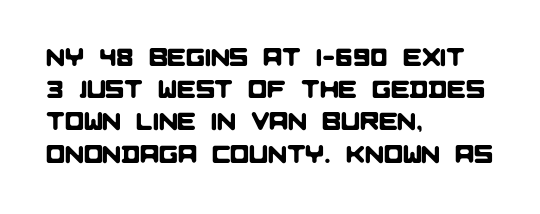
Q: Is the text underlined? A: No.
Q: How is the paragraph aligned? A: Left-aligned.
Q: Is the spacing between letters normal or unusually wide? A: Normal.
Q: Is the spacing between lines tight, normal or loose? A: Normal.
